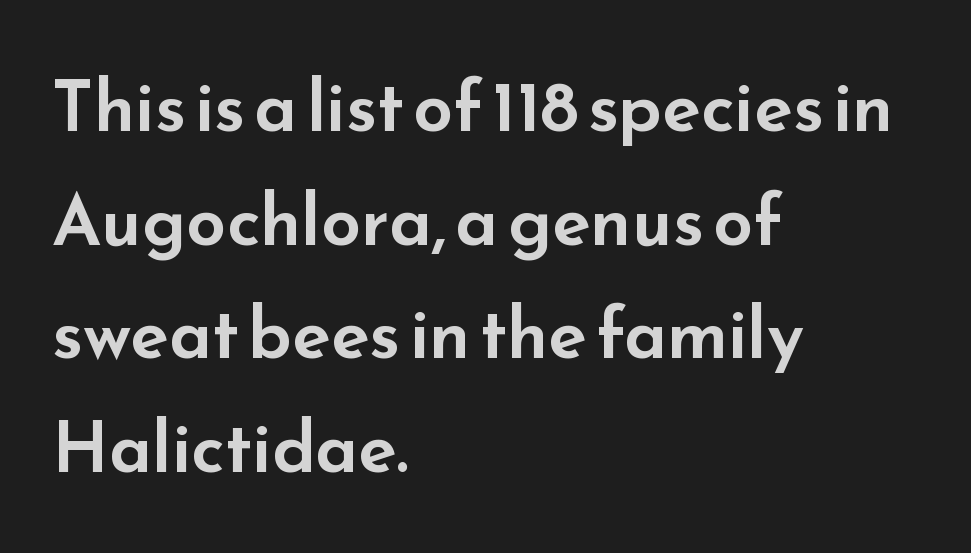
Q: Is the text italic (slanted)? A: No, it is upright.
Q: Is the typeface a serif or a sans-serif typeface? A: Sans-serif.
Q: Is the text underlined? A: No.
Q: How is the paragraph aligned? A: Left-aligned.
Q: Is the spacing between letters normal or unusually wide? A: Normal.
Q: Is the spacing between lines tight, normal or loose? A: Normal.
Q: Width (condensed, normal, or wide)? A: Wide.
Q: Stroke contrast? A: Low.
Q: x-height? A: Small.
Q: Monospaced? A: No.
